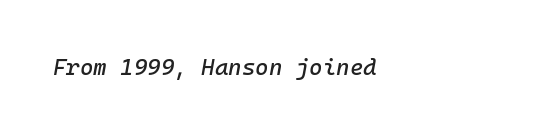
{"italic": "yes", "lean": "right", "slant_degrees": 10, "underline": "no", "letter_spacing": "normal", "letter_spacing_em": 0.0, "glyph_px": 23}
